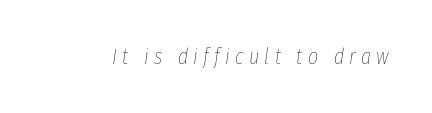
Glance below the letters and you will spot only blank space. Caption: face not bold, strokes unweighted. The rendering applies a slant to the glyphs. Short note: letters widely spaced.
